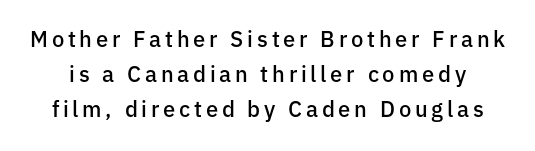
Q: Is the text bold? A: Semi-bold.
Q: Is the text italic (slanted)? A: No, it is upright.
Q: Is the text underlined? A: No.
Q: Is the spacing between lines tight, normal or loose? A: Normal.
